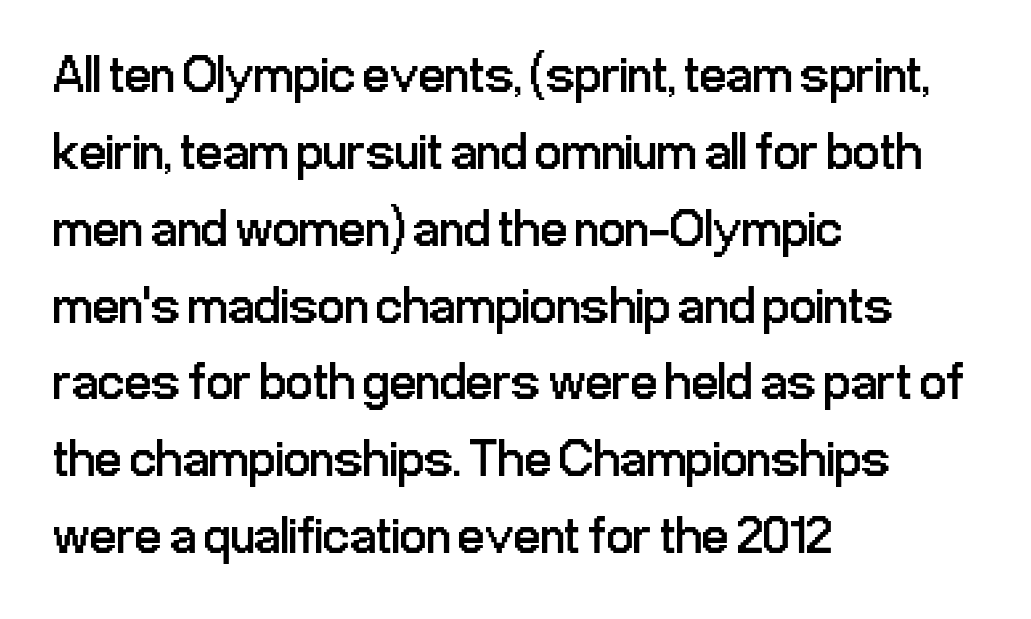
{"serif": "no", "italic": "no", "bold": "no", "weight": "regular", "width": "condensed", "stroke_contrast": "low", "x_height": "medium", "monospaced": "no", "underline": "no", "align": "left", "line_spacing": "normal", "line_spacing_ratio": 1.45, "letter_spacing": "normal", "letter_spacing_em": 0.0, "glyph_px": 53}
